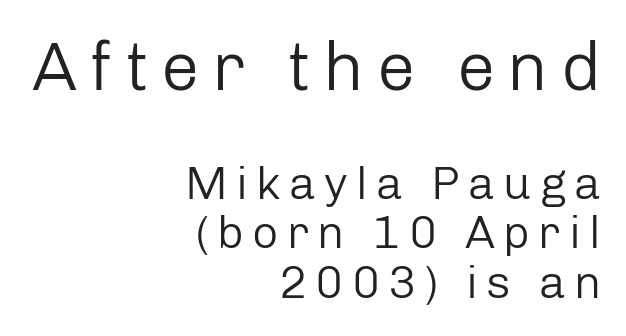
Classification — sans serif. The strokes carry an ordinary text weight at most. Between these two stacked blocks, the higher one wins on size. The face used here is proportionally spaced, like ordinary book or web type. The ragged edge is on the left, which tells us the setting is flush right. This sample uses an upright cut, with every glyph sitting square on the baseline.
